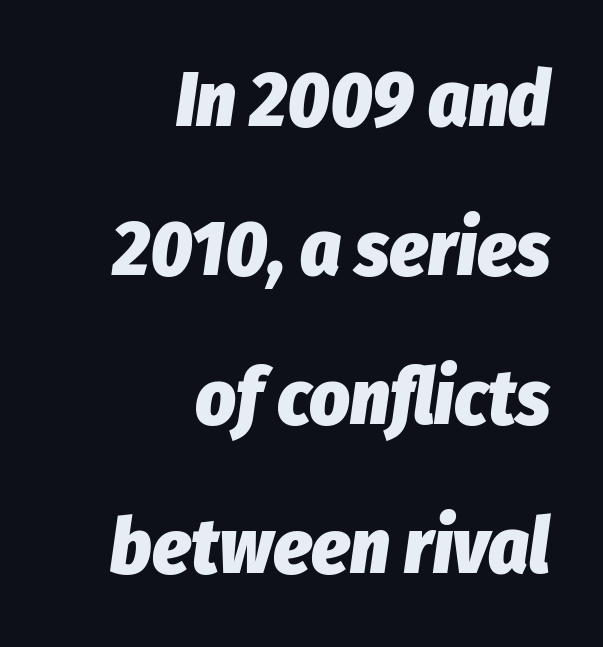
{"italic": "yes", "lean": "right", "slant_degrees": 8, "bold": "yes", "weight": "heavy", "width": "condensed", "stroke_contrast": "low", "x_height": "medium", "monospaced": "no", "underline": "no", "align": "right", "line_spacing": "loose", "line_spacing_ratio": 1.91, "letter_spacing": "normal", "letter_spacing_em": 0.0, "glyph_px": 78}
